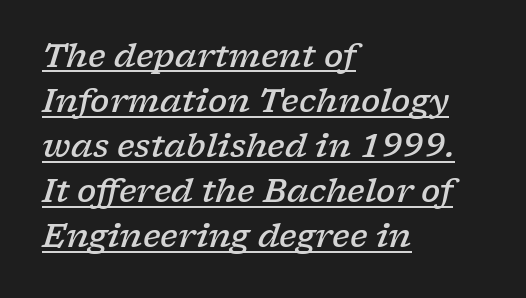
Q: Is the text bold? A: Semi-bold.
Q: Is the text italic (slanted)? A: Yes, it leans right by about 17 degrees.
Q: Is the typeface a serif or a sans-serif typeface? A: Serif.
Q: Is the text underlined? A: Yes.
Q: How is the paragraph aligned? A: Left-aligned.
Q: Is the spacing between letters normal or unusually wide? A: Normal.
Q: Is the spacing between lines tight, normal or loose? A: Normal.
Q: Width (condensed, normal, or wide)? A: Wide.
Q: Stroke contrast? A: Low.
Q: x-height? A: Medium.
Q: Monospaced? A: No.
